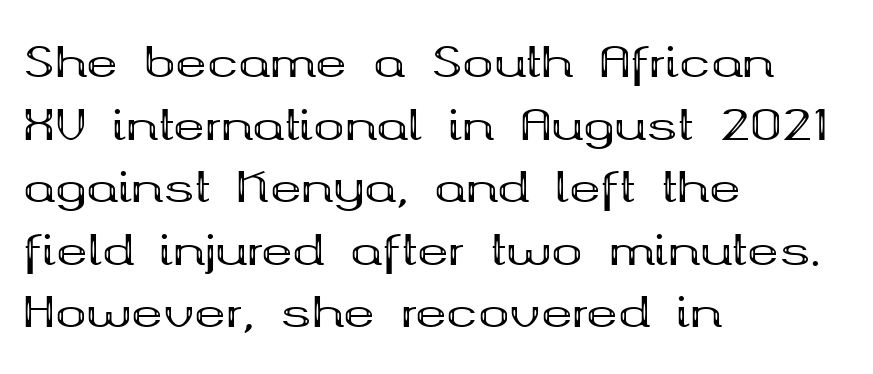
The image shows 42 px bold, wide serif type, upright; set left-aligned, normal line spacing (1.49x), normal letter spacing, not underlined; medium stroke contrast and a medium x-height.
